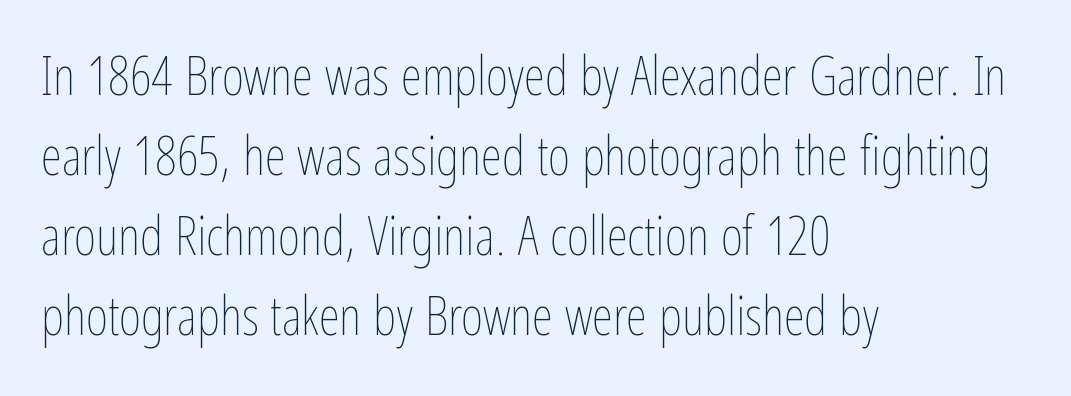
{"italic": "no", "bold": "no", "weight": "thin", "width": "condensed", "stroke_contrast": "low", "x_height": "medium", "monospaced": "no", "underline": "no", "align": "left", "line_spacing": "normal", "line_spacing_ratio": 1.48, "letter_spacing": "normal", "letter_spacing_em": 0.0, "glyph_px": 54}
